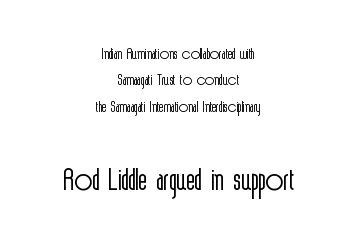
These lines huddle together more closely than default settings would place them. Weight: in the light-to-regular range. The whitespace from short lines is split evenly between both sides. Decoration check: the copy has no underline. Grotesque or geometric, the face here clearly has no serifs.
